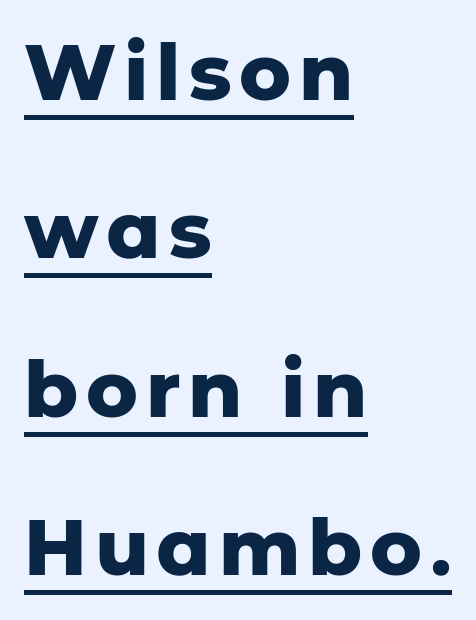
Looks like regular typesetting: each glyph gets only the width it needs. The rag falls on the right side of this text block. Compared with undecorated copy, this sample adds a rule below the words. Note: no serifs on the glyphs.
